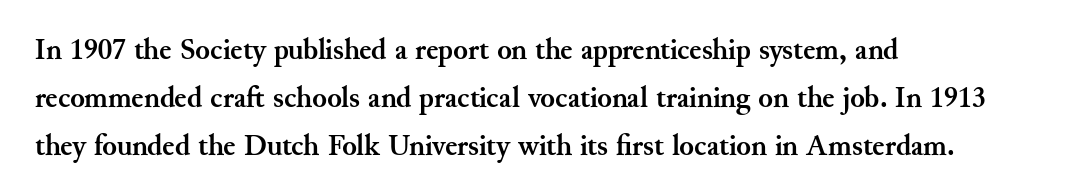
If you drew a line through each stem, it would be perfectly vertical. Here the glyphs are tracked normally, forming tight word shapes. The area under the type is left untouched. Is this a sans? No — the strokes have serifs.
